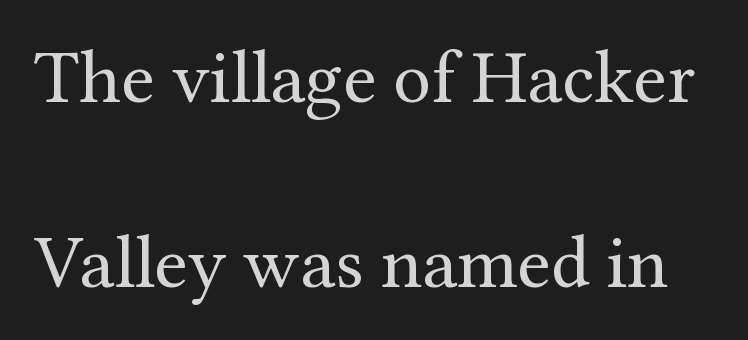
Q: Is the text bold? A: No.
Q: Is the text italic (slanted)? A: No, it is upright.
Q: Is the typeface a serif or a sans-serif typeface? A: Serif.
Q: Is the text underlined? A: No.
Q: Is the spacing between letters normal or unusually wide? A: Normal.
Q: Is the spacing between lines tight, normal or loose? A: Loose.
Q: Width (condensed, normal, or wide)? A: Normal.
Q: Stroke contrast? A: Medium.
Q: x-height? A: Medium.
Q: Monospaced? A: No.
